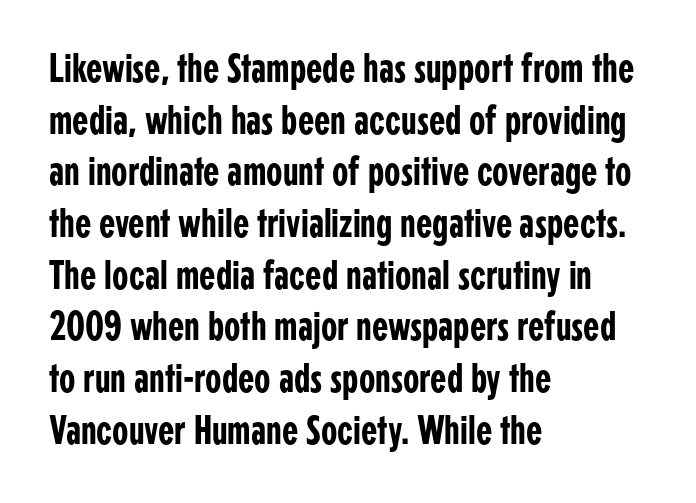
Note the varied advance widths — an 'i' is clearly narrower than an 'm'. Nobody touched the tracking dial on this one. Upright lettering throughout. These lines are composed in type without serifs. Notice how the passage keeps a crisp vertical edge on the left only.
